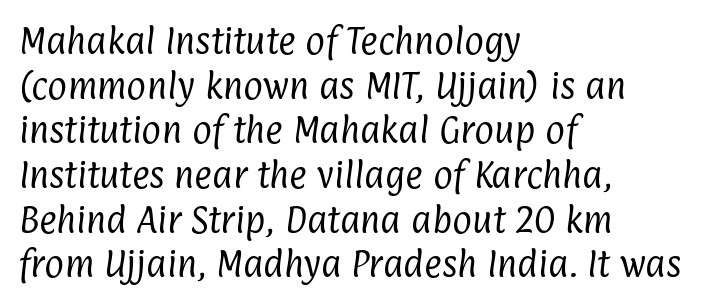
Stroke terminals: plain, sans-serif. A quiet, ordinary-to-light weight characterises the typeface. The foot of each line stays bare and open. Looks like regular typesetting: each glyph gets only the width it needs.
